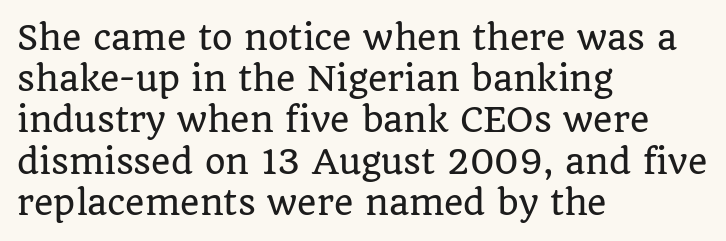
Proportional: the letters do not fall into vertical columns. Every stem runs plumb, perpendicular to the baseline. This rendering employs a face with finishing strokes, i.e., a serif. Casual observation: everything's shoved over to the left. Descender tails drop into unmarked territory. Leading matches the norm, producing a regular column.
